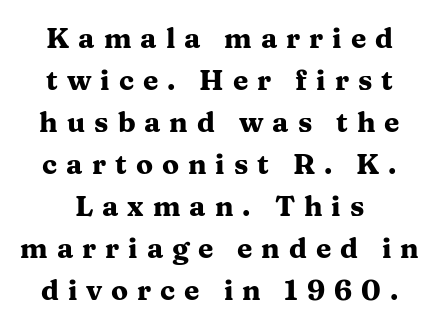
{"serif": "yes", "italic": "no", "bold": "yes", "weight": "heavy", "width": "wide", "stroke_contrast": "medium", "x_height": "medium", "monospaced": "no", "underline": "no", "line_spacing": "normal", "line_spacing_ratio": 1.5, "letter_spacing": "wide", "letter_spacing_em": 0.32, "glyph_px": 28}
